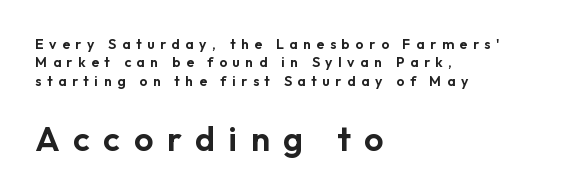
The image shows 34 px sans-serif type, upright; set left-aligned, normal line spacing (1.31x), unusually wide letter spacing (+0.4 em), not underlined; the second (bottom) block is 2.43x larger; low stroke contrast and a medium x-height.
